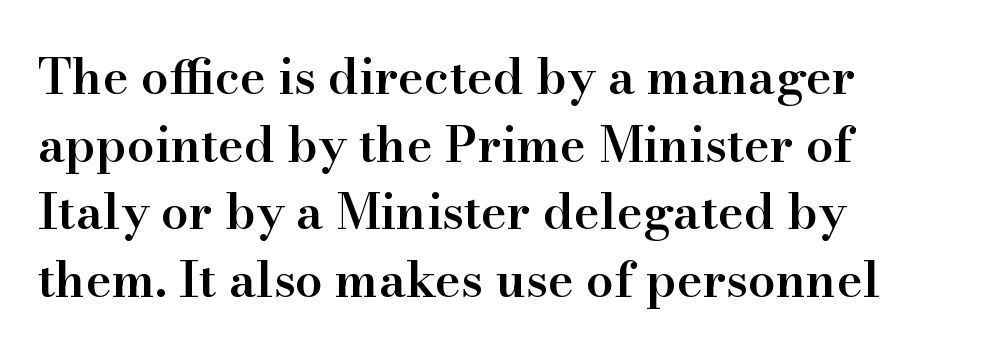
{"serif": "yes", "italic": "no", "bold": "semi", "weight": "semibold", "width": "normal", "stroke_contrast": "high", "x_height": "small", "monospaced": "no", "underline": "no", "align": "left", "line_spacing": "normal", "line_spacing_ratio": 1.38, "letter_spacing": "normal", "letter_spacing_em": 0.0, "glyph_px": 49}
